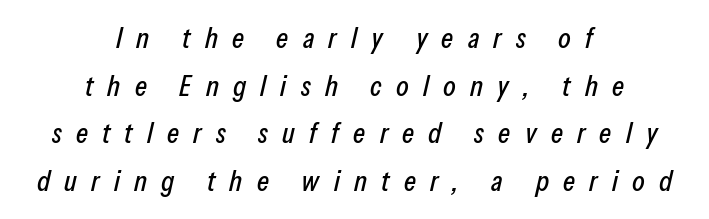
Q: Is the text italic (slanted)? A: Yes, it leans right by about 13 degrees.
Q: Is the text underlined? A: No.
Q: How is the paragraph aligned? A: Centered.
Q: Is the spacing between letters normal or unusually wide? A: Unusually wide.
Q: Is the spacing between lines tight, normal or loose? A: Normal.
Q: Width (condensed, normal, or wide)? A: Condensed.
Q: Stroke contrast? A: Low.
Q: x-height? A: Medium.
Q: Monospaced? A: No.
